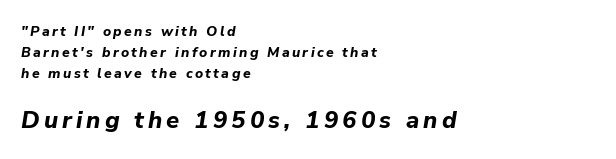
The area under the type is left untouched. When letters slant like this, we call the style italic. What weight is shown? A full bold with thick strokes. A student would call this left alignment; a typographer would say flush left, rag right. This sample keeps an unexceptional amount of space between lines.
